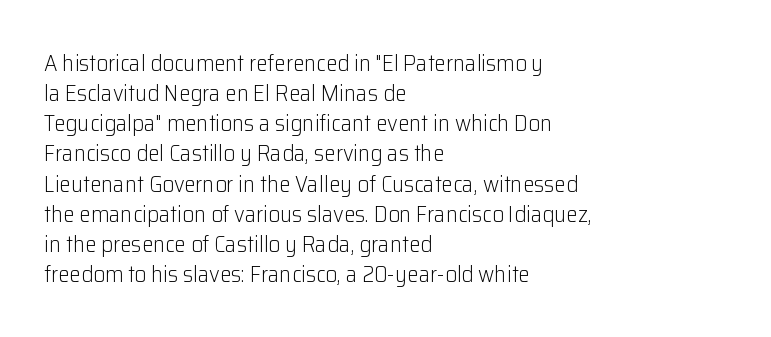
Teacher's note: observe the even left margin — that is flush-left alignment. Does extra space separate the letters? No, they use regular spacing. In terms of posture, this sample is upright. The glyphs are unaccompanied by any horizontal stroke below them. The lines sit at an ordinary, default distance from one another.
